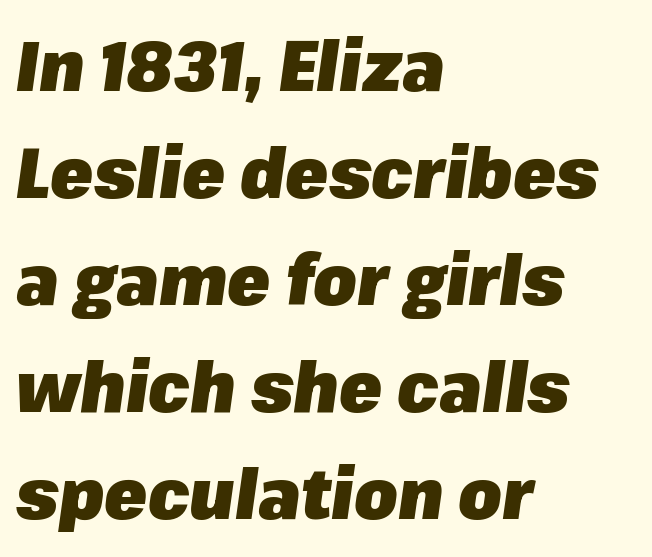
{"italic": "yes", "lean": "right", "slant_degrees": 8, "bold": "yes", "weight": "heavy", "width": "normal", "stroke_contrast": "low", "x_height": "medium", "monospaced": "no", "underline": "no", "align": "left", "line_spacing": "normal", "line_spacing_ratio": 1.53, "letter_spacing": "normal", "letter_spacing_em": 0.0, "glyph_px": 70}
